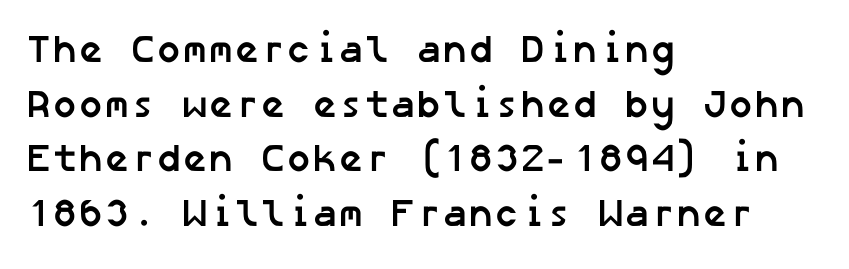
The setting favours the left margin, as ordinary paragraphs usually do. You could call the tracking neutral — neither tight nor loose. Thick stems and heavy bowls — unmistakably bold. Leading: standard. The specimen omits any rule beneath the text block's lines. The passage shown is typeset with a sans-serif family.
